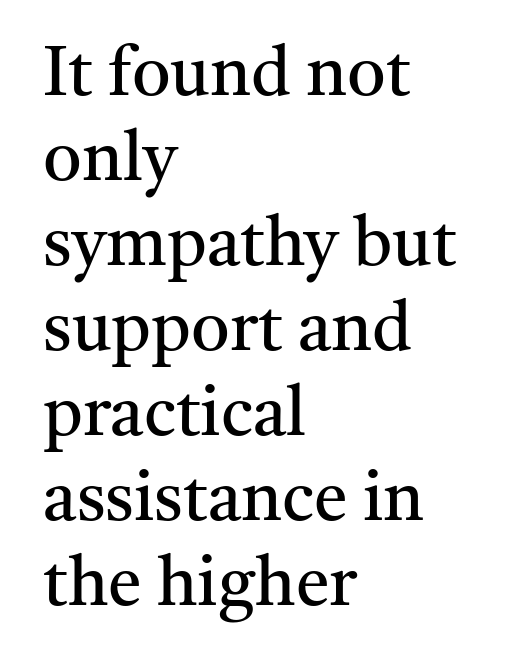
The image shows 68 px regular-weight serif type, upright; set left-aligned, normal line spacing (1.25x), normal letter spacing, not underlined; medium stroke contrast and a medium x-height.
